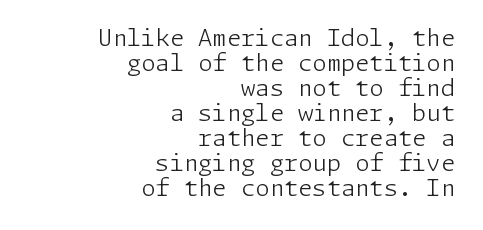
Q: Is the text bold? A: No.
Q: Is the text italic (slanted)? A: No, it is upright.
Q: Is the text underlined? A: No.
Q: How is the paragraph aligned? A: Right-aligned.
Q: Is the spacing between letters normal or unusually wide? A: Normal.
Q: Is the spacing between lines tight, normal or loose? A: Tight.
